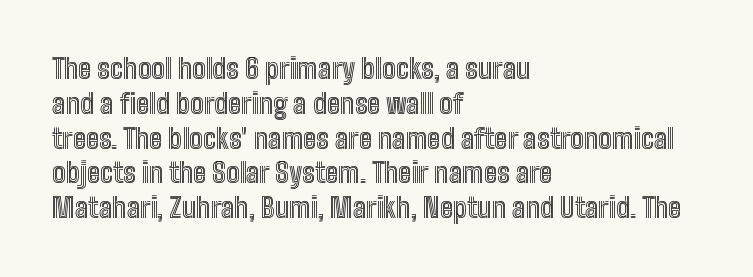
The image shows 27 px text type, upright; set left-aligned, normal line spacing (1.29x), normal letter spacing, not underlined.
